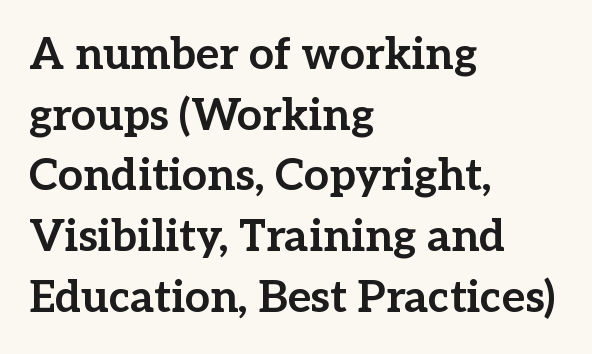
{"serif": "yes", "italic": "no", "bold": "yes", "weight": "bold", "width": "normal", "stroke_contrast": "low", "x_height": "medium", "monospaced": "no", "underline": "no", "align": "left", "line_spacing": "normal", "line_spacing_ratio": 1.38, "letter_spacing": "normal", "letter_spacing_em": 0.0, "glyph_px": 44}
